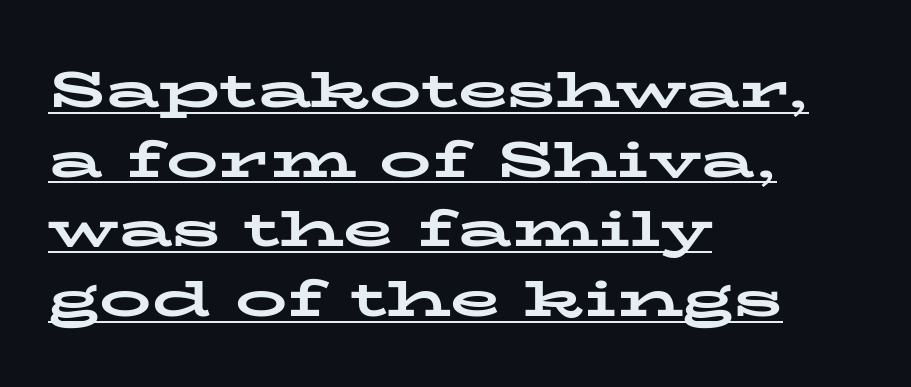
The image shows 52 px bold, wide serif type, upright; set left-aligned, normal line spacing (1.34x), normal letter spacing, underlined; low stroke contrast and a medium x-height.
